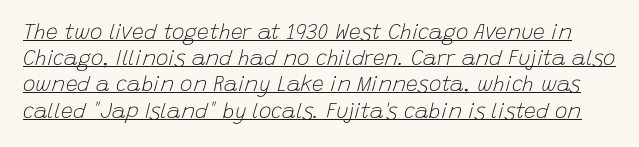
{"italic": "yes", "lean": "right", "slant_degrees": 15, "bold": "no", "underline": "yes", "line_spacing": "normal", "line_spacing_ratio": 1.25, "letter_spacing": "normal", "letter_spacing_em": 0.0, "glyph_px": 21}
